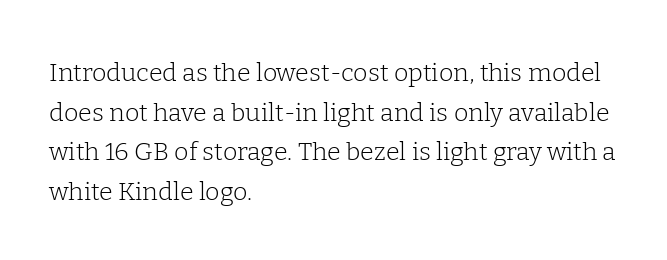
{"italic": "no", "bold": "no", "underline": "no", "align": "left", "line_spacing": "normal", "line_spacing_ratio": 1.59, "letter_spacing": "normal", "letter_spacing_em": 0.0, "glyph_px": 25}
